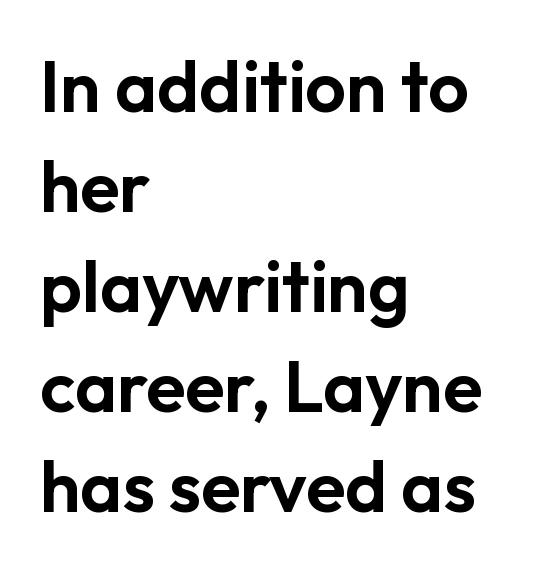
{"serif": "no", "italic": "no", "width": "normal", "stroke_contrast": "low", "x_height": "medium", "monospaced": "no", "underline": "no", "align": "left", "line_spacing": "normal", "line_spacing_ratio": 1.39, "letter_spacing": "normal", "letter_spacing_em": 0.0, "glyph_px": 72}
